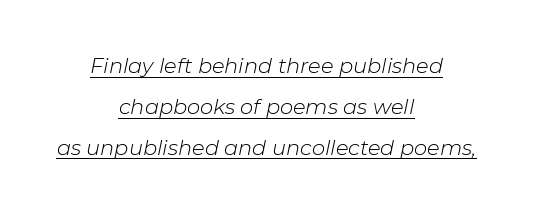
Spacing between characters is what you'd get straight out of the box. Stems and bowls with no extra thickness — not bold. Students, observe: this is what heavily led, spacious text looks like. Slant detected: the letters are inclined. Notice how a bar underscores the lettering throughout.
